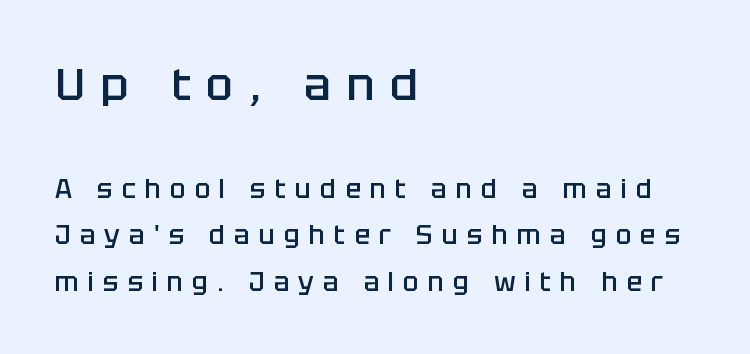
The image shows 45 px semibold sans-serif type, upright; set left-aligned, line spacing 1.79x, unusually wide letter spacing (+0.35 em), not underlined; the first (top) block is 1.73x larger; low stroke contrast and a large x-height.
